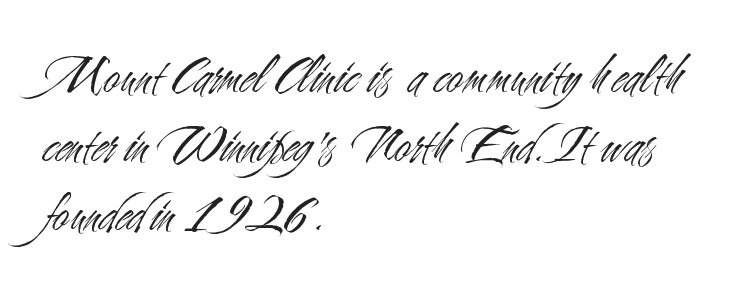
The font family rendered here belongs to the sans-serif group. Proportional: the letters do not fall into vertical columns. You could call the tracking neutral — neither tight nor loose.
